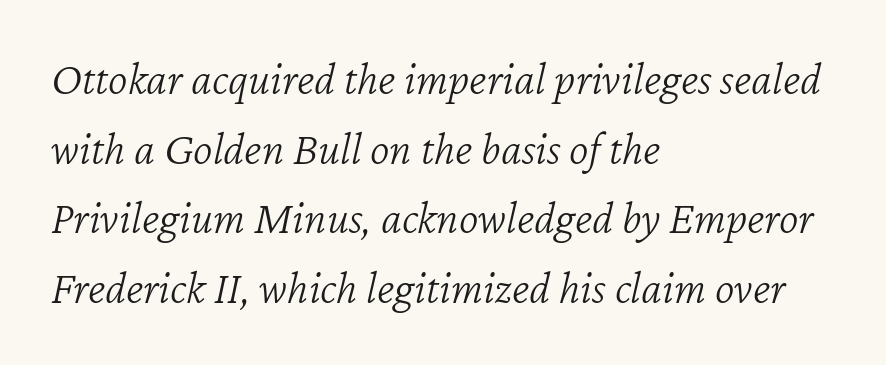
Italic? Definitely — the glyphs are oblique. If you drew a ruler down the left edge, every line would touch it. Stems and bowls with no extra thickness — not bold. The area under the type is left untouched.
